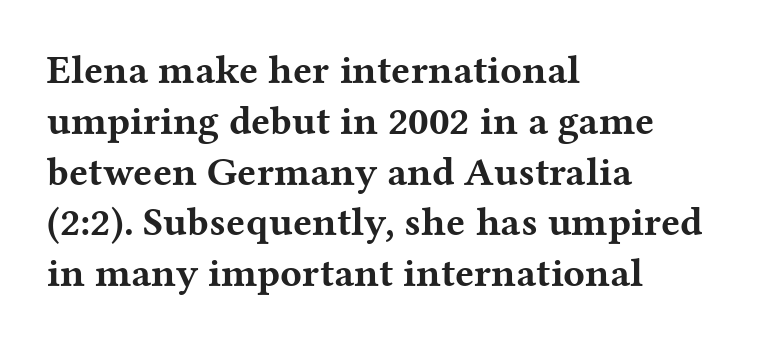
Q: Is the text bold? A: Yes.
Q: Is the text italic (slanted)? A: No, it is upright.
Q: Is the typeface a serif or a sans-serif typeface? A: Serif.
Q: Is the text underlined? A: No.
Q: How is the paragraph aligned? A: Left-aligned.
Q: Is the spacing between letters normal or unusually wide? A: Normal.
Q: Is the spacing between lines tight, normal or loose? A: Normal.
Q: Width (condensed, normal, or wide)? A: Wide.
Q: Stroke contrast? A: Medium.
Q: x-height? A: Medium.
Q: Monospaced? A: No.
